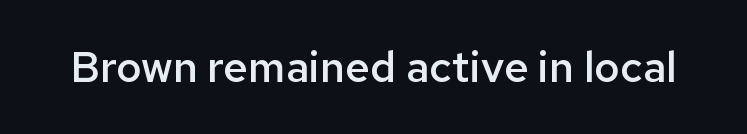
Q: Is the text bold? A: Semi-bold.
Q: Is the text italic (slanted)? A: No, it is upright.
Q: Is the typeface a serif or a sans-serif typeface? A: Sans-serif.
Q: Is the text underlined? A: No.
Q: Is the spacing between letters normal or unusually wide? A: Normal.
Q: Width (condensed, normal, or wide)? A: Normal.
Q: Stroke contrast? A: Low.
Q: x-height? A: Medium.
Q: Monospaced? A: No.
